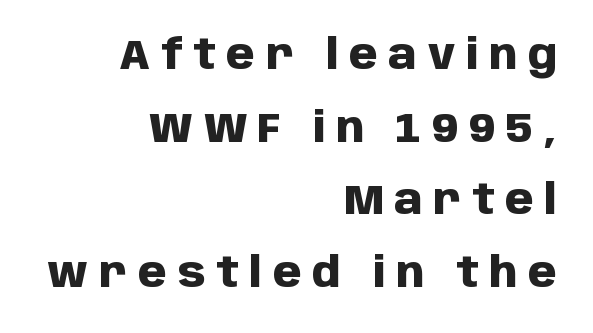
{"serif": "no", "italic": "no", "bold": "yes", "weight": "heavy", "width": "normal", "stroke_contrast": "low", "x_height": "large", "monospaced": "no", "underline": "no", "align": "right", "line_spacing_ratio": 1.77, "letter_spacing": "wide", "letter_spacing_em": 0.26, "glyph_px": 41}
